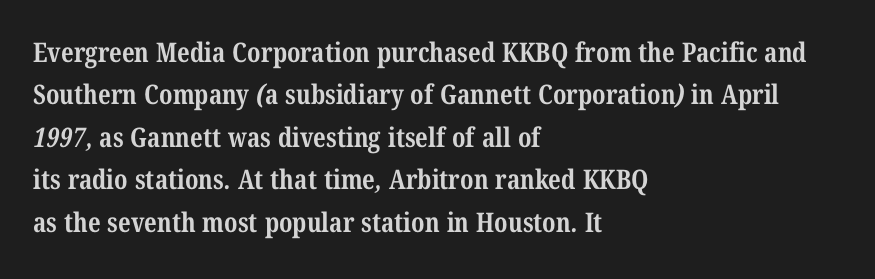
Q: Is the text bold? A: Yes.
Q: Is the text underlined? A: No.
Q: How is the paragraph aligned? A: Left-aligned.
Q: Is the spacing between letters normal or unusually wide? A: Normal.
Q: Is the spacing between lines tight, normal or loose? A: Normal.
